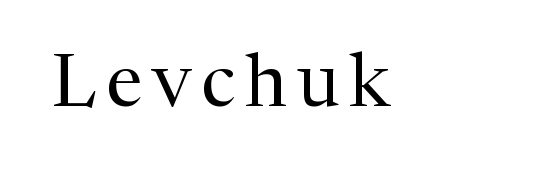
{"serif": "yes", "italic": "no", "bold": "no", "weight": "regular", "width": "normal", "stroke_contrast": "medium", "x_height": "medium", "monospaced": "no", "underline": "no", "glyph_px": 74}
